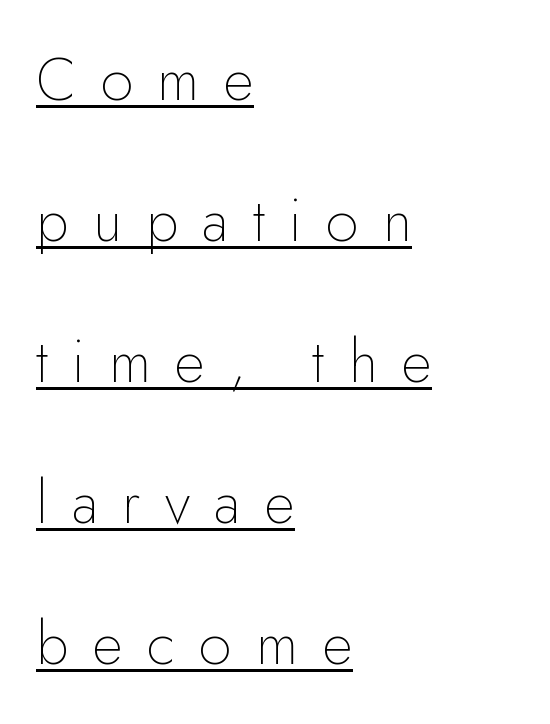
The face used here appears with an underline applied. The passage shown is typed in a proportional face where columns would drift. Check where the strokes stop: nothing finishes them off — pure sans. What's the leading like? Stretched, with rows far apart. Visually the block forms a straight wall on the left and a jagged coastline on the right. The letterforms sit at book weight or below.
